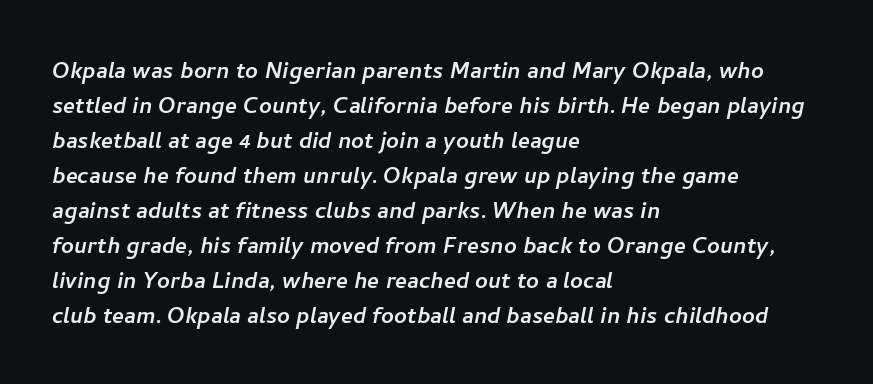
{"serif": "no", "width": "normal", "stroke_contrast": "low", "x_height": "medium", "monospaced": "no", "underline": "no", "align": "left", "line_spacing": "normal", "line_spacing_ratio": 1.25, "letter_spacing": "normal", "letter_spacing_em": 0.0, "glyph_px": 28}
